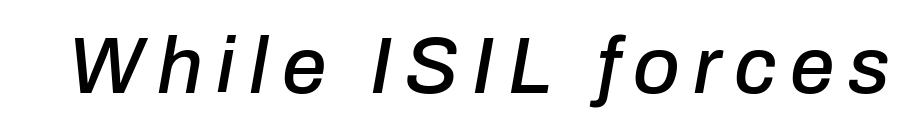
The typography opts for an oblique posture over an upright one. The space directly below the letters is spotless. Looks like regular typesetting: each glyph gets only the width it needs.
